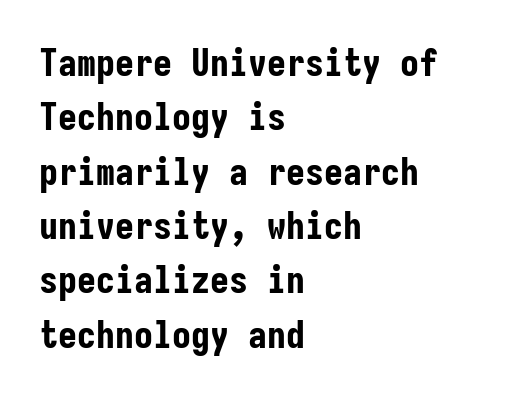
The image shows 38 px bold, condensed sans-serif type, upright, monospaced; set left-aligned, normal line spacing (1.43x), normal letter spacing, not underlined; low stroke contrast and a medium x-height.
